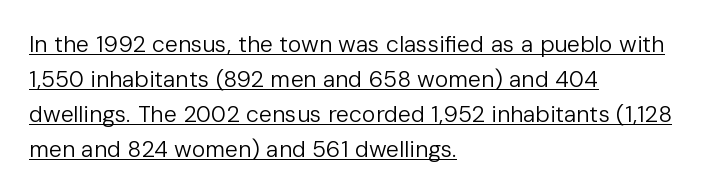
The image shows 23 px text type, upright; set left-aligned, normal line spacing (1.52x), normal letter spacing, underlined.
